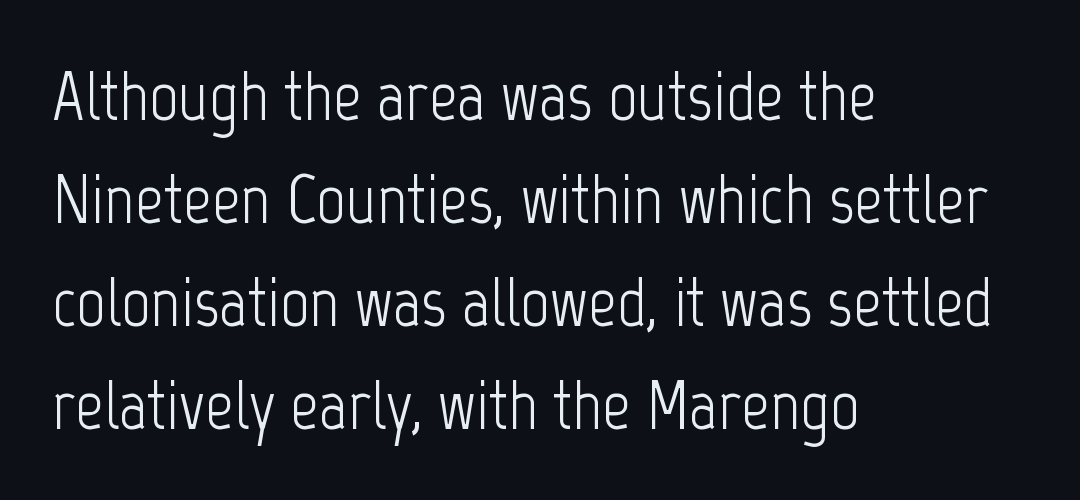
Q: Is the text bold? A: No.
Q: Is the text italic (slanted)? A: No, it is upright.
Q: Is the typeface a serif or a sans-serif typeface? A: Sans-serif.
Q: Is the text underlined? A: No.
Q: How is the paragraph aligned? A: Left-aligned.
Q: Is the spacing between letters normal or unusually wide? A: Normal.
Q: Is the spacing between lines tight, normal or loose? A: Normal.
Q: Width (condensed, normal, or wide)? A: Condensed.
Q: Stroke contrast? A: Low.
Q: x-height? A: Medium.
Q: Monospaced? A: No.
